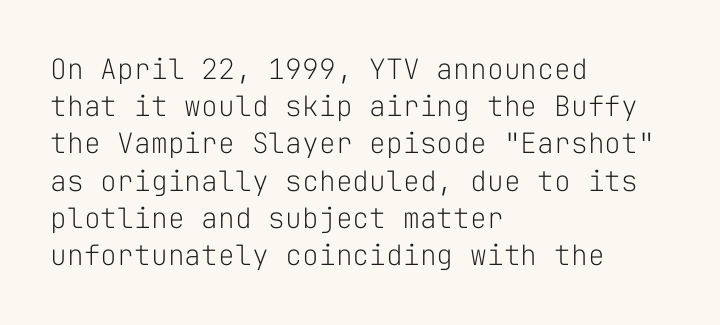
{"serif": "no", "italic": "no", "bold": "no", "weight": "light", "width": "normal", "stroke_contrast": "low", "x_height": "medium", "monospaced": "yes", "underline": "no", "align": "left", "line_spacing": "normal", "line_spacing_ratio": 1.33, "letter_spacing": "normal", "letter_spacing_em": 0.0, "glyph_px": 28}
